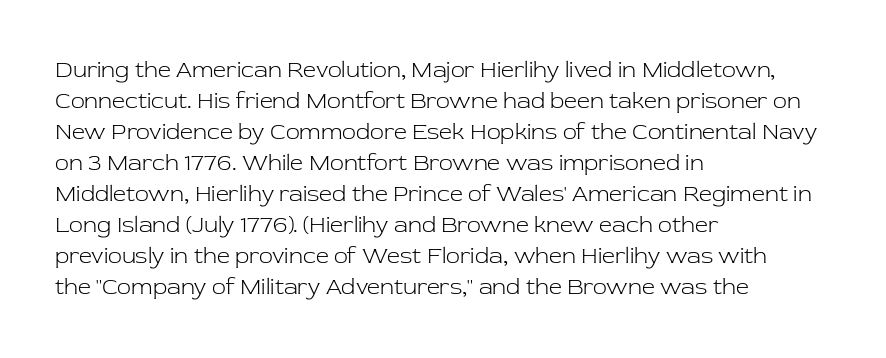
{"italic": "no", "bold": "no", "underline": "no", "align": "left", "line_spacing": "normal", "line_spacing_ratio": 1.35, "letter_spacing": "normal", "letter_spacing_em": 0.0, "glyph_px": 23}
